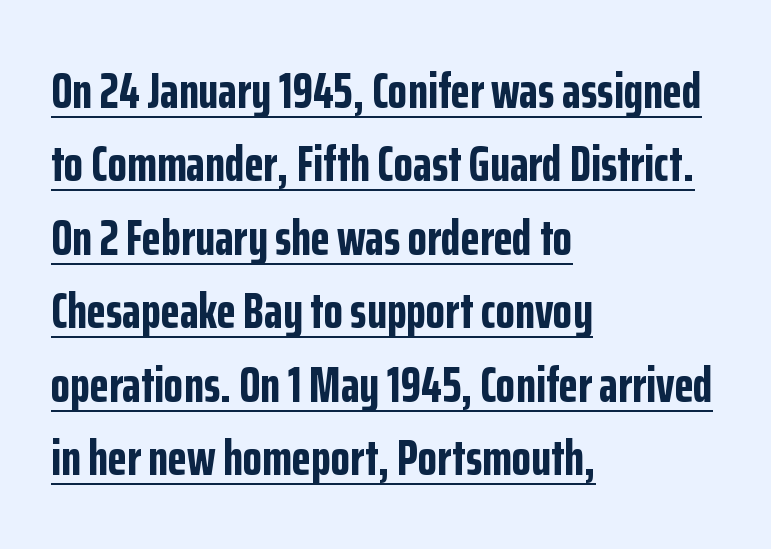
The image shows 50 px bold, condensed sans-serif type, upright; set left-aligned, normal line spacing (1.47x), normal letter spacing, underlined; low stroke contrast and a medium x-height.
